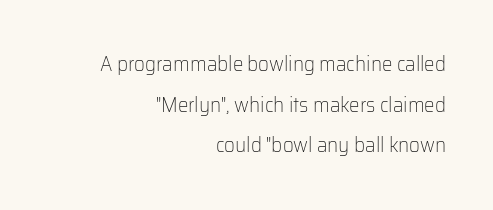
Stems here are at most as thick as an everyday book face. This sample trades compactness for vertical openness between lines. In CSS terms this would be text-align: right. This is the regular roman posture of the typeface.
